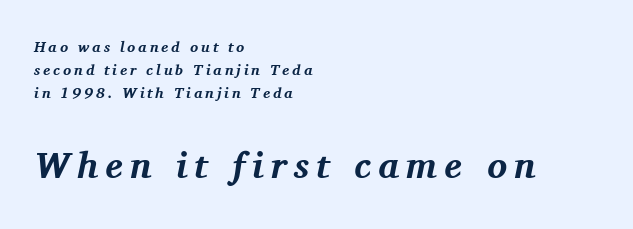
{"serif": "yes", "italic": "yes", "lean": "right", "slant_degrees": 11, "bold": "yes", "weight": "bold", "width": "normal", "stroke_contrast": "medium", "x_height": "medium", "monospaced": "no", "underline": "no", "align": "left", "line_spacing": "normal", "line_spacing_ratio": 1.54, "larger_block": "second", "size_ratio": 2.47, "glyph_px": 37}
